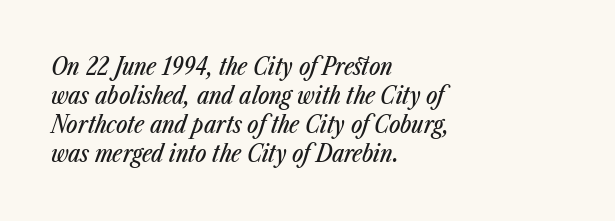
Q: Is the text italic (slanted)? A: Yes, it leans right by about 23 degrees.
Q: Is the text underlined? A: No.
Q: How is the paragraph aligned? A: Left-aligned.
Q: Is the spacing between letters normal or unusually wide? A: Normal.
